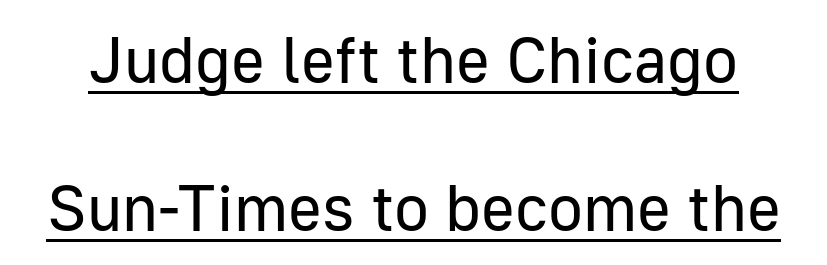
{"serif": "no", "italic": "no", "bold": "no", "weight": "regular", "width": "normal", "stroke_contrast": "low", "x_height": "medium", "monospaced": "no", "underline": "yes", "line_spacing": "loose", "line_spacing_ratio": 2.27, "letter_spacing": "normal", "letter_spacing_em": 0.0, "glyph_px": 65}
